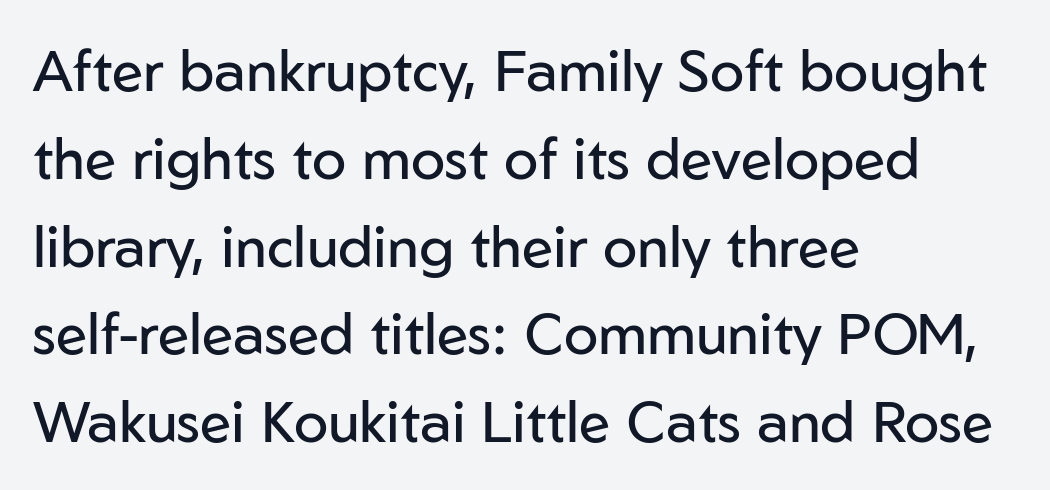
{"serif": "no", "italic": "no", "bold": "no", "weight": "regular", "width": "normal", "stroke_contrast": "low", "x_height": "medium", "monospaced": "no", "underline": "no", "align": "left", "line_spacing": "normal", "line_spacing_ratio": 1.54, "letter_spacing": "normal", "letter_spacing_em": 0.0, "glyph_px": 57}
